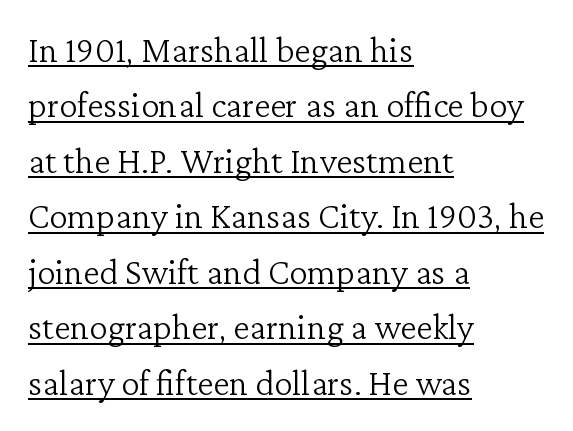
Short and long lines alike share a common starting point at left. Type style note: has serifs. Tracking value appears to be zero — textbook default spacing. No chunkiness to these letters — they're not bold.
